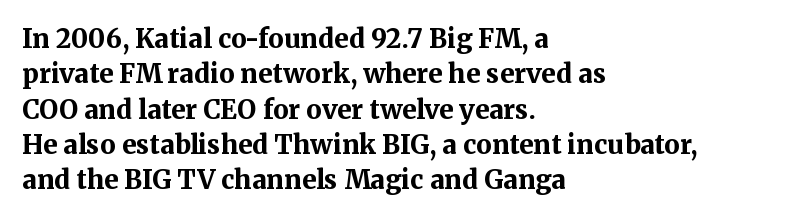
Normally led — the rows are evenly, conventionally spaced. A roman cut, with each character standing at attention. The gaps between neighbouring characters are ordinary and unremarkable. The words here are not underlined. Left-aligned paragraph, ragged on the right. The typesetting leans heavy: a genuine bold.
